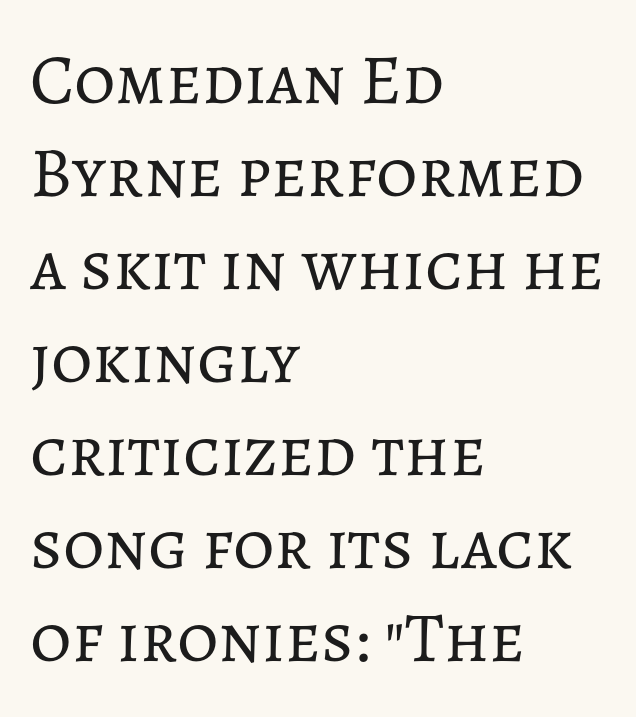
The face used here is proportionally spaced, like ordinary book or web type. The passage shown is not underscored anywhere. Italic? Not at all — the glyphs are vertical. Students, observe: this is what conventionally led text looks like.
